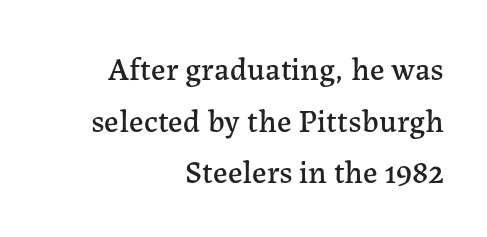
There is no visible air inserted between adjacent glyphs. Short and long lines alike share a common ending point at right. You can tell from the footed stems that serif type was used. Descenders hang freely into open space.
